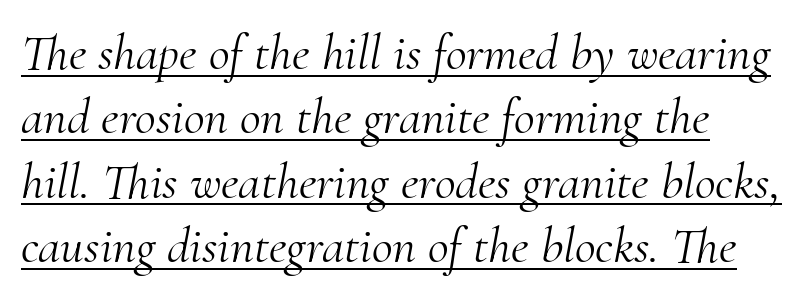
The image shows 51 px light serif type, italic (leaning right); set normal line spacing (1.26x), normal letter spacing, underlined; medium stroke contrast and a small x-height.
